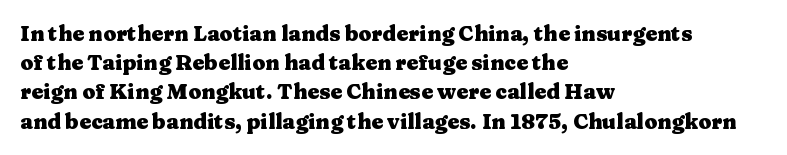
{"italic": "no", "bold": "yes", "underline": "no", "align": "left", "line_spacing": "normal", "line_spacing_ratio": 1.39, "letter_spacing": "normal", "letter_spacing_em": 0.0, "glyph_px": 21}
